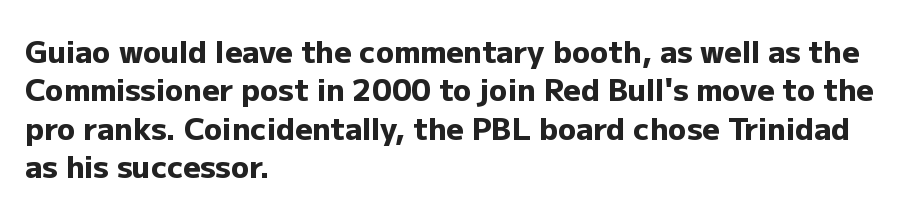
Q: Is the text bold? A: Yes.
Q: Is the text italic (slanted)? A: No, it is upright.
Q: Is the typeface a serif or a sans-serif typeface? A: Sans-serif.
Q: Is the text underlined? A: No.
Q: How is the paragraph aligned? A: Left-aligned.
Q: Is the spacing between letters normal or unusually wide? A: Normal.
Q: Is the spacing between lines tight, normal or loose? A: Normal.
Q: Width (condensed, normal, or wide)? A: Normal.
Q: Stroke contrast? A: Low.
Q: x-height? A: Medium.
Q: Monospaced? A: No.
